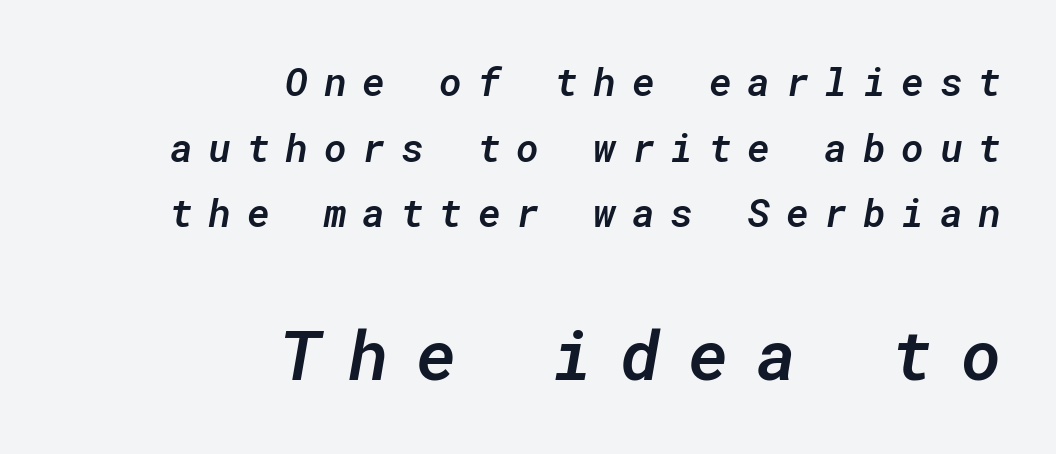
Q: Is the text bold? A: Semi-bold.
Q: Is the text italic (slanted)? A: Yes, it leans right by about 10 degrees.
Q: Is the text underlined? A: No.
Q: How is the paragraph aligned? A: Right-aligned.
Q: Is the spacing between letters normal or unusually wide? A: Unusually wide.
Q: Is the spacing between lines tight, normal or loose? A: Normal.
Q: Which block of text is set in a larger size, the first (top) or the second (bottom)? A: The second (bottom) one.
Q: Width (condensed, normal, or wide)? A: Normal.
Q: Stroke contrast? A: Low.
Q: x-height? A: Medium.
Q: Monospaced? A: Yes.
